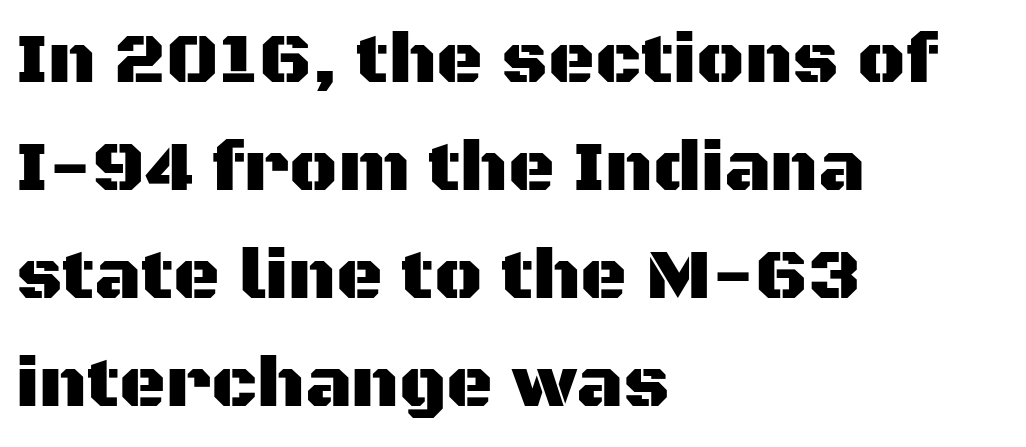
{"serif": "no", "italic": "no", "width": "normal", "stroke_contrast": "medium", "x_height": "large", "monospaced": "no", "underline": "no", "align": "left", "line_spacing": "normal", "line_spacing_ratio": 1.5, "letter_spacing": "normal", "letter_spacing_em": 0.0, "glyph_px": 72}
